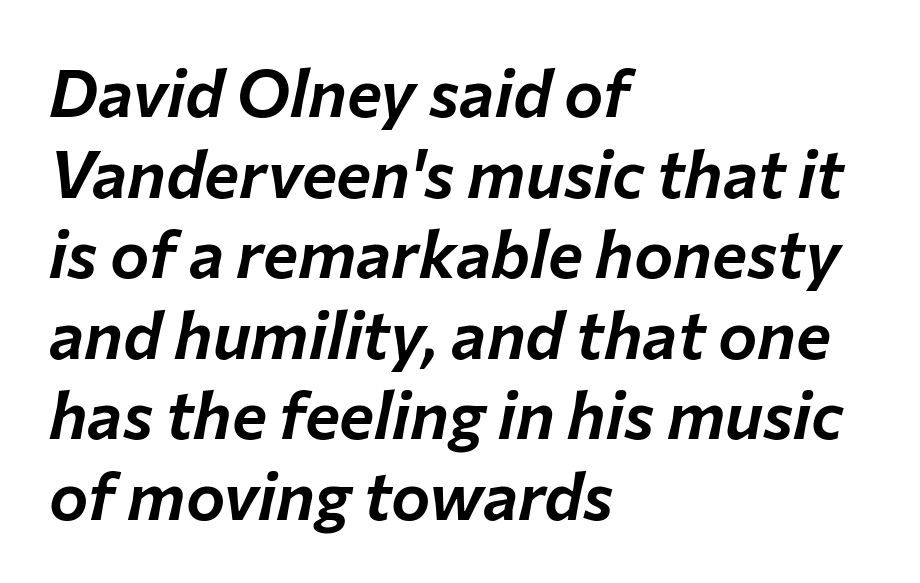
In terms of letterspacing, this is plain default setting. Typeset ragged right — the left edge is the straight one. Just letters on the line, the space beneath them empty. The letters advance in unequal steps, a hallmark of proportional type. Rendered with sloped, italic letterforms.
